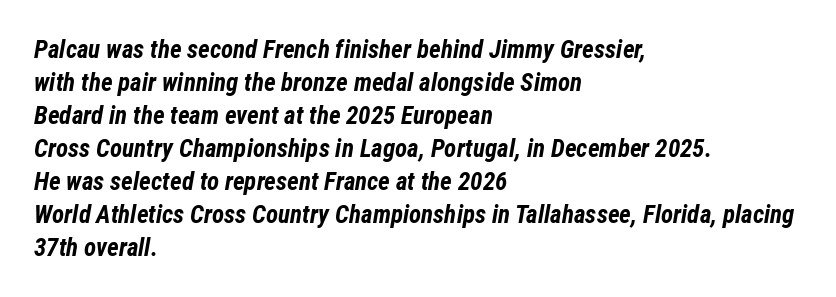
The text carries the slant typical of an italic or oblique font. Every row of glyphs begins at an identical x-position on the left. Beneath every word, the page is bare. The line-height multiplier appears to be the usual default. The font is running at its bold setting.
